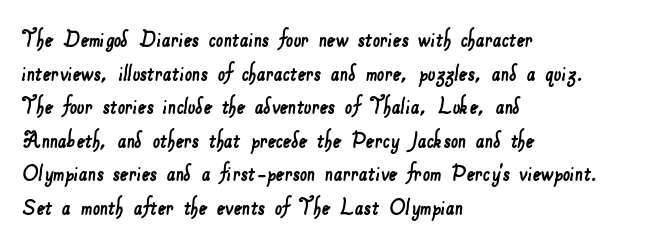
Q: Is the text underlined? A: No.
Q: How is the paragraph aligned? A: Left-aligned.
Q: Is the spacing between letters normal or unusually wide? A: Normal.
Q: Is the spacing between lines tight, normal or loose? A: Normal.
